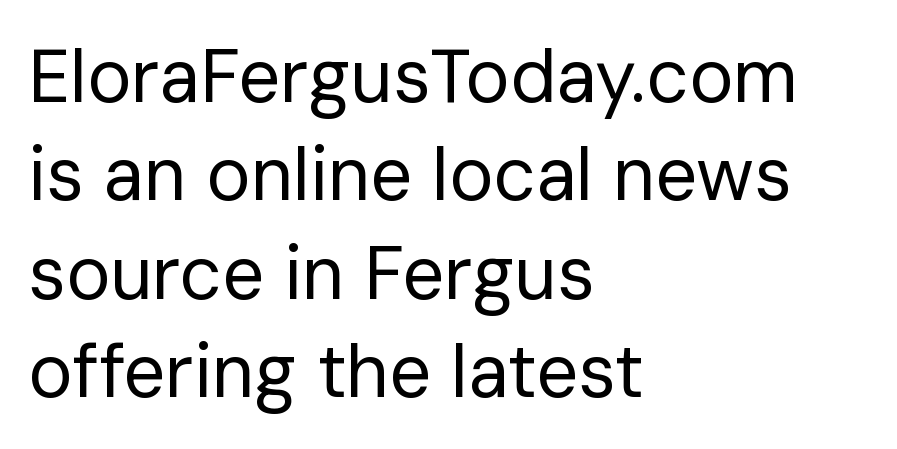
The image shows 74 px regular-weight sans-serif type, upright; set left-aligned, normal line spacing (1.33x), normal letter spacing, not underlined; low stroke contrast and a medium x-height.
